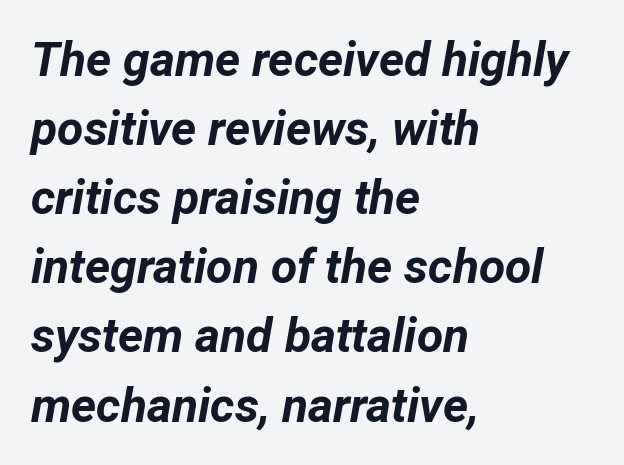
You could call the tracking neutral — neither tight nor loose. Clear beneath every line of the passage. The axis of the letterforms is tilted away from vertical. Typesetter's note: full bold, strokes at maximum text heaviness.
